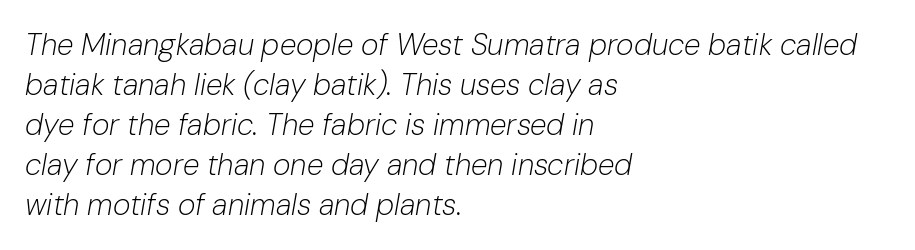
{"italic": "yes", "lean": "right", "slant_degrees": 10, "bold": "no", "weight": "light", "width": "normal", "stroke_contrast": "low", "x_height": "medium", "monospaced": "no", "underline": "no", "align": "left", "line_spacing": "normal", "line_spacing_ratio": 1.33, "letter_spacing": "normal", "letter_spacing_em": 0.0, "glyph_px": 30}
